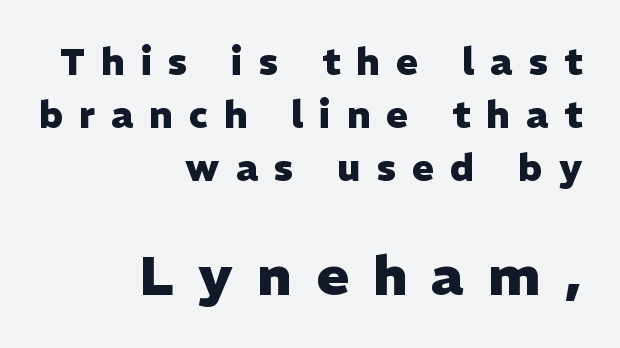
The image shows 55 px heavy sans-serif type, upright; set right-aligned, normal line spacing (1.43x), unusually wide letter spacing (+0.44 em), not underlined; the second (bottom) block is 1.49x larger; low stroke contrast and a medium x-height.
